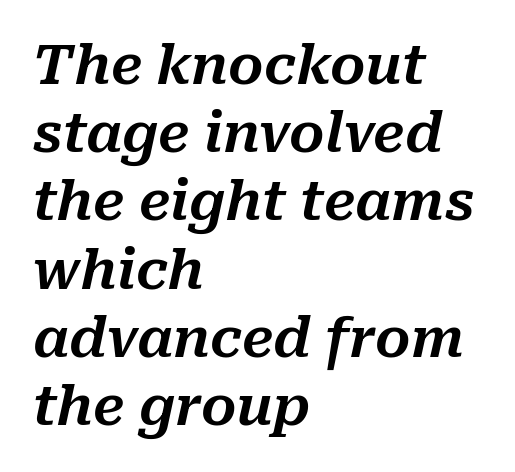
Q: Is the text italic (slanted)? A: Yes, it leans right by about 10 degrees.
Q: Is the text underlined? A: No.
Q: How is the paragraph aligned? A: Left-aligned.
Q: Is the spacing between letters normal or unusually wide? A: Normal.
Q: Width (condensed, normal, or wide)? A: Normal.
Q: Stroke contrast? A: Medium.
Q: x-height? A: Medium.
Q: Monospaced? A: No.
